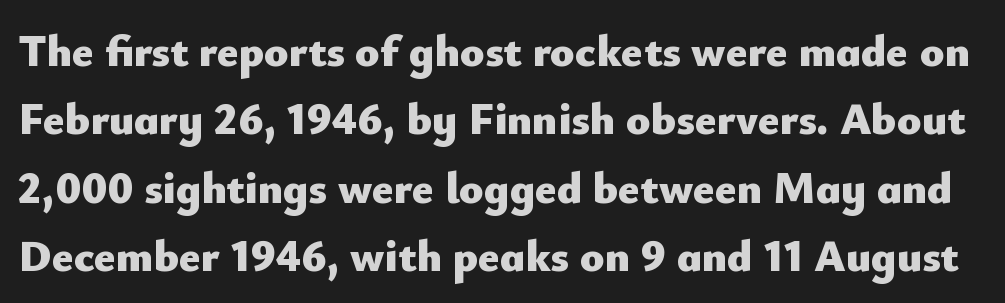
{"serif": "no", "italic": "no", "bold": "yes", "weight": "heavy", "width": "normal", "stroke_contrast": "low", "x_height": "small", "monospaced": "no", "underline": "no", "line_spacing": "normal", "line_spacing_ratio": 1.52, "letter_spacing": "normal", "letter_spacing_em": 0.0, "glyph_px": 45}
